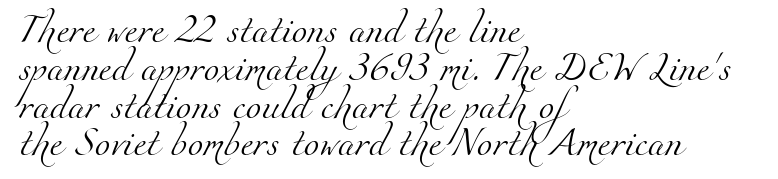
Q: Is the text bold? A: No.
Q: Is the typeface a serif or a sans-serif typeface? A: Serif.
Q: Is the text underlined? A: No.
Q: How is the paragraph aligned? A: Left-aligned.
Q: Is the spacing between letters normal or unusually wide? A: Normal.
Q: Is the spacing between lines tight, normal or loose? A: Normal.
Q: Width (condensed, normal, or wide)? A: Normal.
Q: Stroke contrast? A: Medium.
Q: x-height? A: Small.
Q: Monospaced? A: No.
